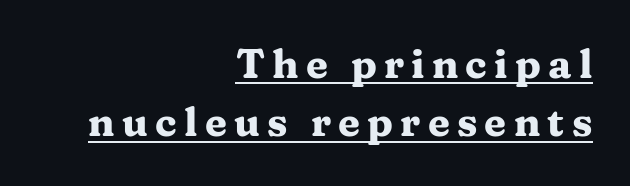
Q: Is the text bold? A: Yes.
Q: Is the text italic (slanted)? A: No, it is upright.
Q: Is the typeface a serif or a sans-serif typeface? A: Serif.
Q: Is the text underlined? A: Yes.
Q: How is the paragraph aligned? A: Right-aligned.
Q: Is the spacing between lines tight, normal or loose? A: Normal.
Q: Width (condensed, normal, or wide)? A: Wide.
Q: Stroke contrast? A: Medium.
Q: x-height? A: Medium.
Q: Monospaced? A: No.
